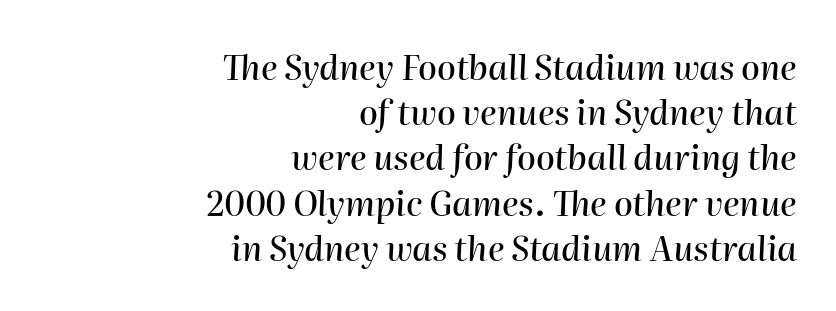
{"italic": "yes", "lean": "right", "slant_degrees": 2, "width": "normal", "stroke_contrast": "high", "x_height": "medium", "monospaced": "no", "underline": "no", "align": "right", "line_spacing": "normal", "line_spacing_ratio": 1.33, "letter_spacing": "normal", "letter_spacing_em": 0.0, "glyph_px": 34}
